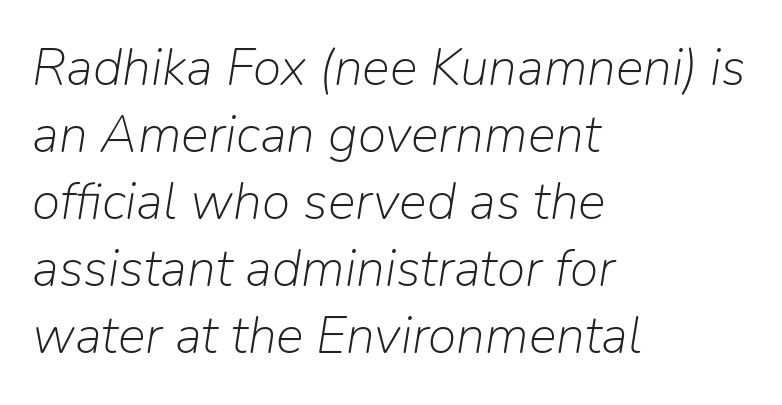
The image shows 52 px light type, italic (leaning right); set left-aligned, normal line spacing (1.29x), normal letter spacing, not underlined; low stroke contrast and a medium x-height.
